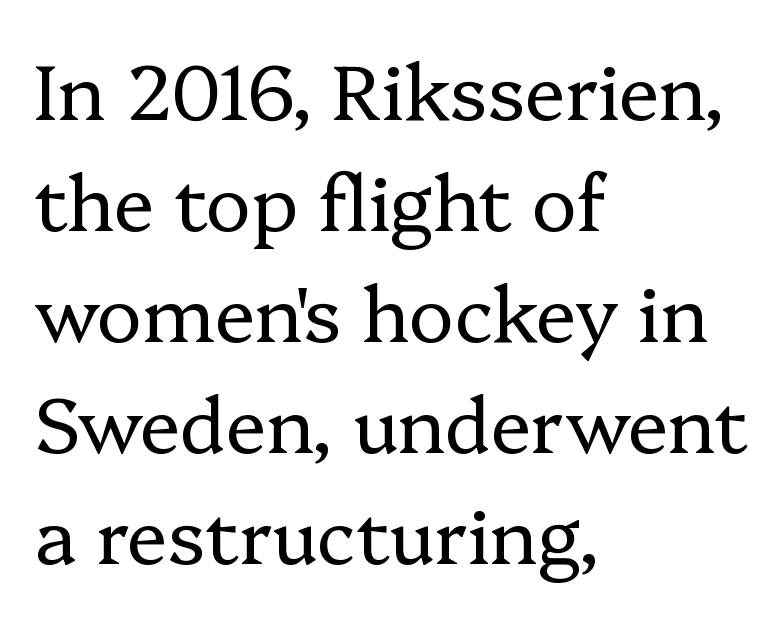
The image shows 76 px regular-weight serif type, upright; set left-aligned, normal line spacing (1.46x), normal letter spacing, not underlined; low stroke contrast and a medium x-height.
